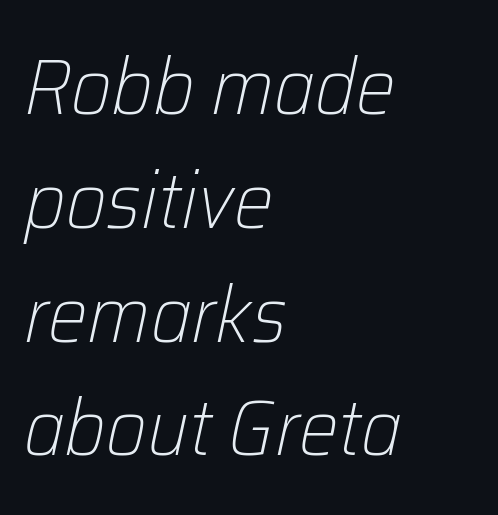
These lines are rendered in a variable-pitch font. Designer's note — italics engaged. The gaps between neighbouring characters are ordinary and unremarkable. Weight: not bold — regular or lighter.
